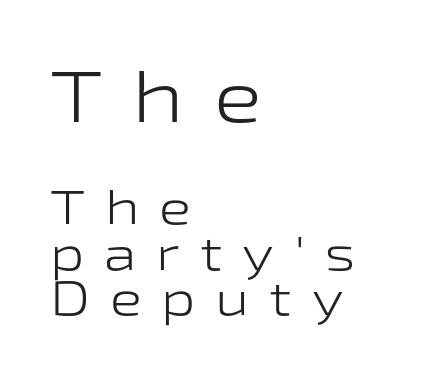
Q: Is the text bold? A: No.
Q: Is the text italic (slanted)? A: No, it is upright.
Q: Is the typeface a serif or a sans-serif typeface? A: Sans-serif.
Q: Is the text underlined? A: No.
Q: How is the paragraph aligned? A: Left-aligned.
Q: Is the spacing between letters normal or unusually wide? A: Unusually wide.
Q: Is the spacing between lines tight, normal or loose? A: Tight.
Q: Which block of text is set in a larger size, the first (top) or the second (bottom)? A: The first (top) one.
Q: Width (condensed, normal, or wide)? A: Wide.
Q: Stroke contrast? A: Low.
Q: x-height? A: Medium.
Q: Monospaced? A: No.
